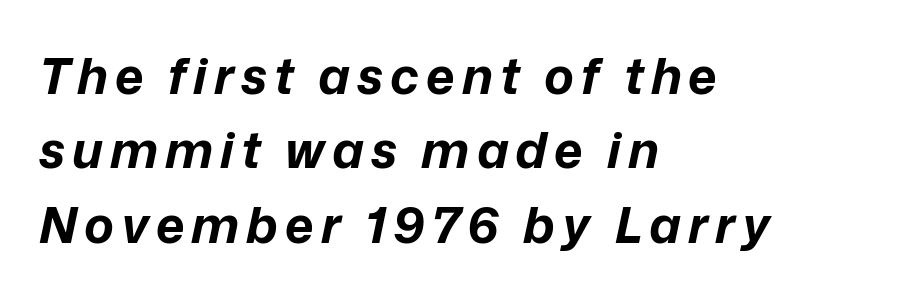
{"italic": "yes", "lean": "right", "slant_degrees": 12, "bold": "yes", "weight": "bold", "width": "normal", "stroke_contrast": "low", "x_height": "medium", "monospaced": "no", "underline": "no", "align": "left", "line_spacing": "normal", "line_spacing_ratio": 1.49, "glyph_px": 50}
